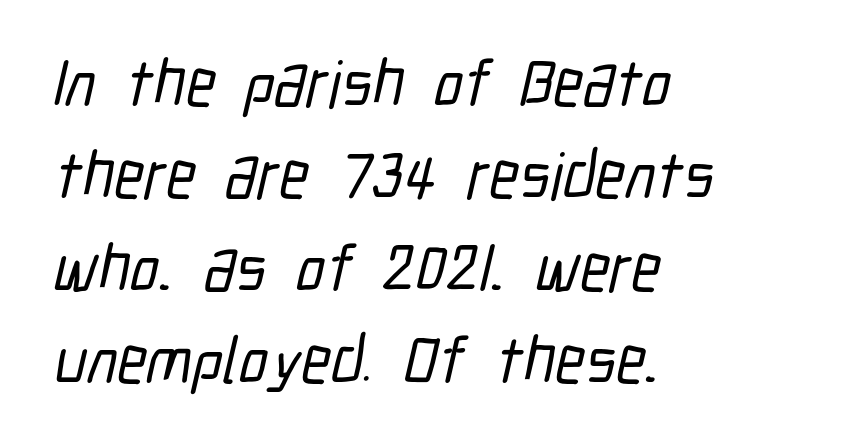
Each letter keeps its own natural width here, so spacing adapts to shape. Short and long lines alike share a common starting point at left. The characters display no serif detailing; their extremities are plain. Letter spacing: default. The rows are spaced the way most documents space them. The foot of each line stays bare and open.
